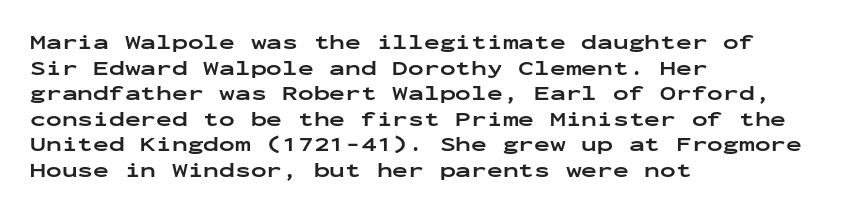
Q: Is the text bold? A: Yes.
Q: Is the text italic (slanted)? A: No, it is upright.
Q: Is the text underlined? A: No.
Q: How is the paragraph aligned? A: Left-aligned.
Q: Is the spacing between letters normal or unusually wide? A: Normal.
